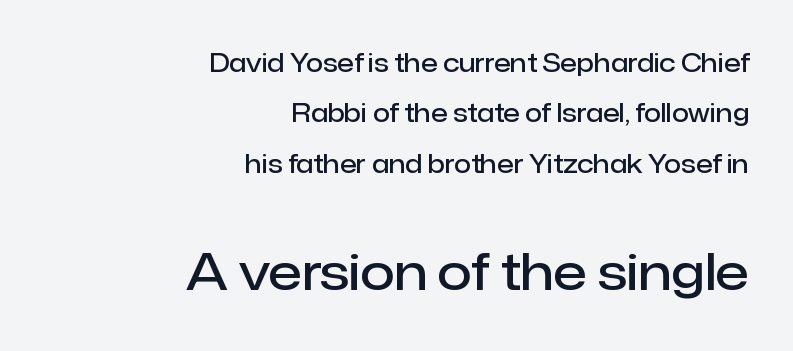
The image shows 50 px semibold sans-serif type, upright; set right-aligned, loose line spacing (2.02x), normal letter spacing, not underlined; the second (bottom) block is 2.0x larger; low stroke contrast and a medium x-height.
